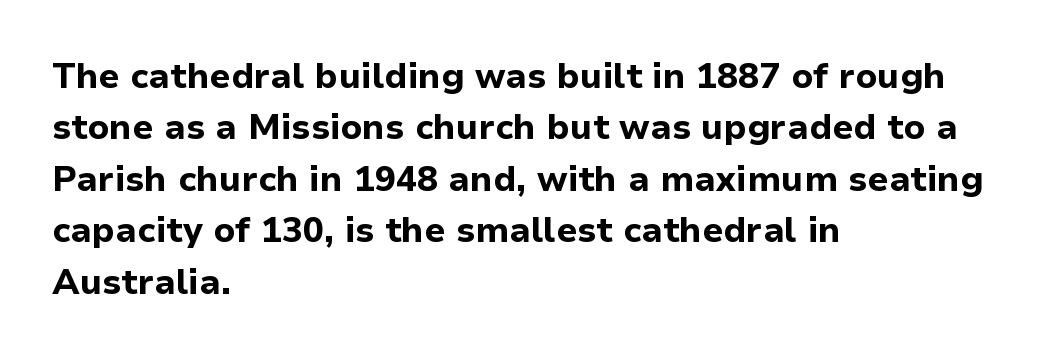
{"serif": "no", "italic": "no", "bold": "yes", "weight": "bold", "width": "normal", "stroke_contrast": "low", "x_height": "medium", "monospaced": "no", "underline": "no", "align": "left", "line_spacing": "normal", "line_spacing_ratio": 1.47, "letter_spacing": "normal", "letter_spacing_em": 0.0, "glyph_px": 35}
